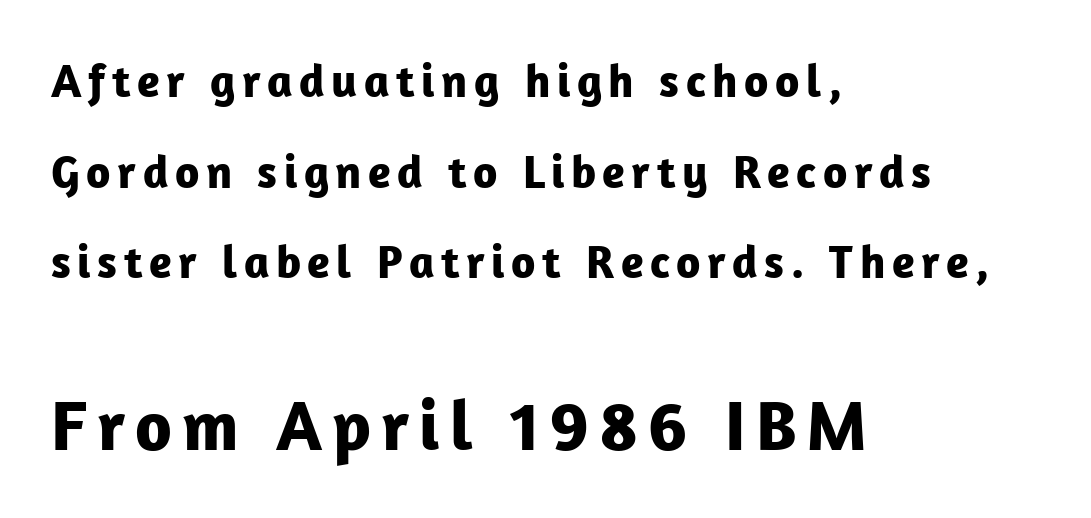
{"serif": "no", "italic": "no", "bold": "yes", "weight": "bold", "width": "normal", "stroke_contrast": "low", "x_height": "medium", "monospaced": "no", "underline": "no", "align": "left", "line_spacing": "loose", "line_spacing_ratio": 1.93, "larger_block": "second", "size_ratio": 1.51, "glyph_px": 71}
